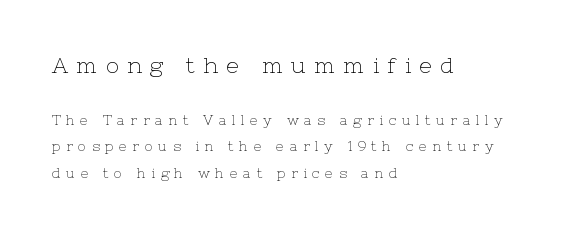
The image shows 22 px text type, upright; set left-aligned, loose line spacing (1.91x), unusually wide letter spacing (+0.38 em), not underlined; the first (top) block is 1.57x larger.
